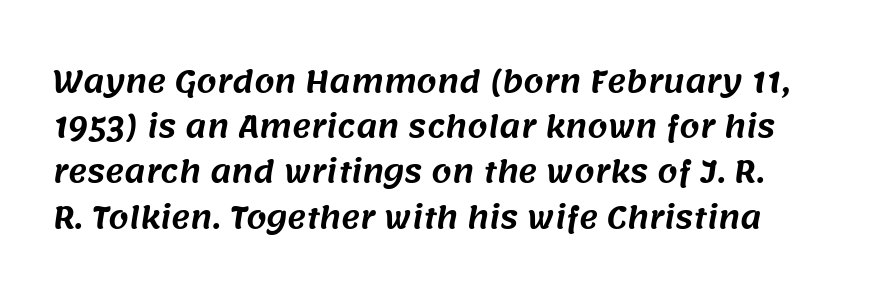
Nothing sits at the stroke ends, so this counts as sans-serif. The area under the type is left untouched. Default kerning and tracking; the words read as compact shapes. Do the characters align in a grid? No, the font is proportional.
